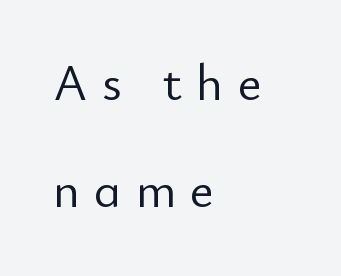
Q: Is the text bold? A: No.
Q: Is the text italic (slanted)? A: No, it is upright.
Q: Is the typeface a serif or a sans-serif typeface? A: Sans-serif.
Q: Is the text underlined? A: No.
Q: How is the paragraph aligned? A: Left-aligned.
Q: Is the spacing between letters normal or unusually wide? A: Unusually wide.
Q: Is the spacing between lines tight, normal or loose? A: Loose.
Q: Width (condensed, normal, or wide)? A: Normal.
Q: Stroke contrast? A: Low.
Q: x-height? A: Small.
Q: Monospaced? A: No.
